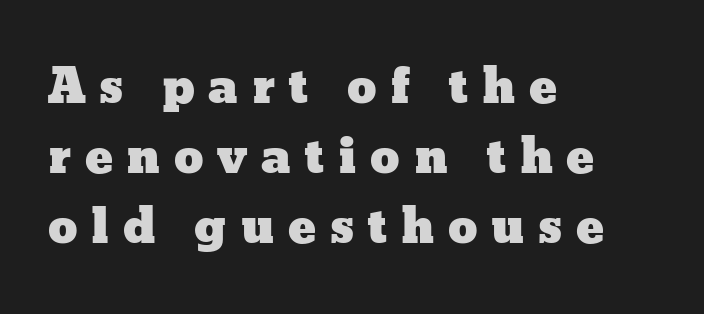
Q: Is the text italic (slanted)? A: No, it is upright.
Q: Is the text underlined? A: No.
Q: How is the paragraph aligned? A: Left-aligned.
Q: Is the spacing between letters normal or unusually wide? A: Unusually wide.
Q: Is the spacing between lines tight, normal or loose? A: Normal.
Q: Width (condensed, normal, or wide)? A: Wide.
Q: Stroke contrast? A: Low.
Q: x-height? A: Medium.
Q: Monospaced? A: No.
